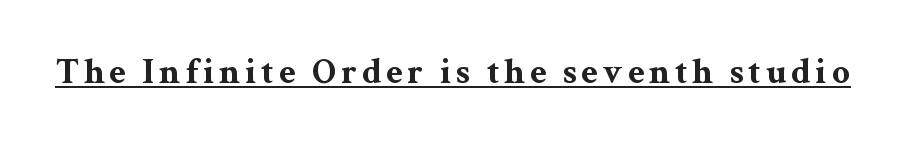
Designer's note — italics off, roman on. The sample has been set heavy, in full bold. Font category for this specimen: serif. Looks like regular typesetting: each glyph gets only the width it needs.
